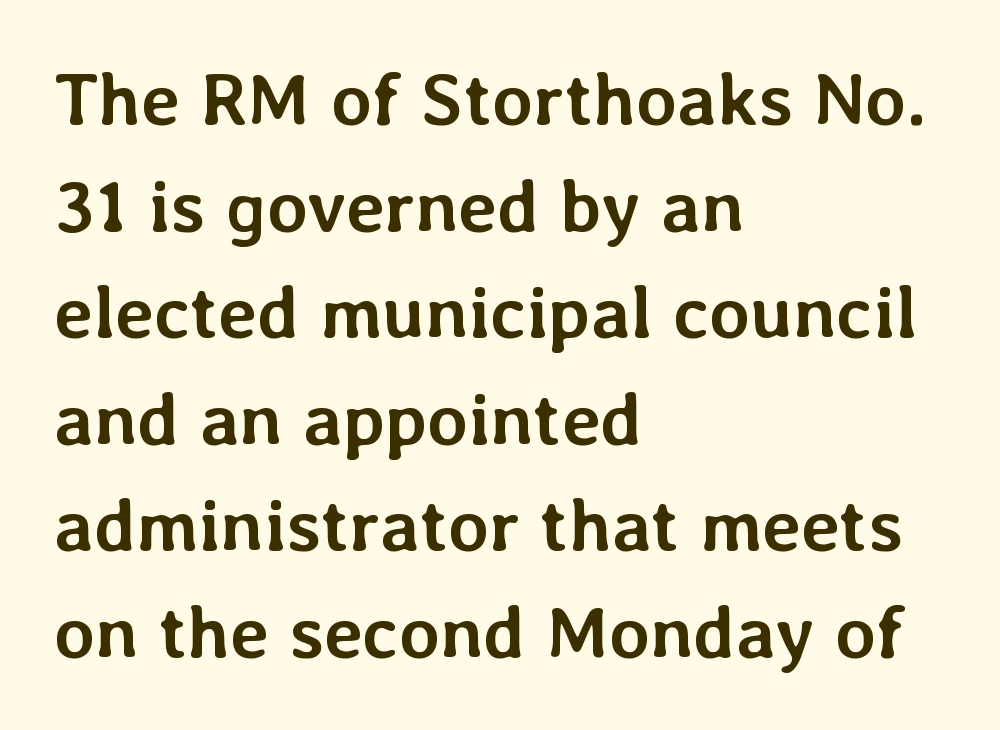
Alignment: flush left. Is this a fixed-width face? No — the glyphs have proportional, varying widths. The leading is moderate, giving the passage an even texture. In terms of posture, this sample is upright. A dark, heavy texture on the line: the type is bold. Decoration check: the copy has no underline.
